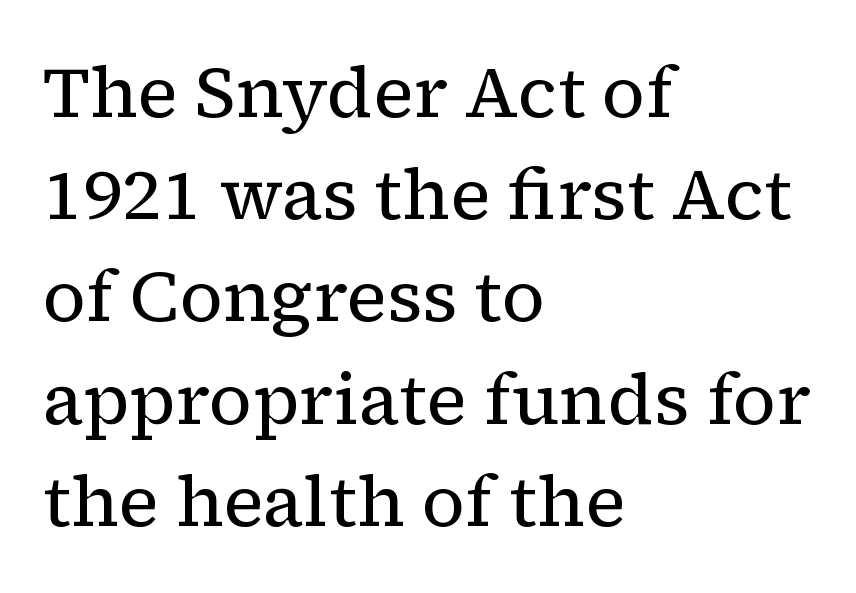
Q: Is the text bold? A: No.
Q: Is the text italic (slanted)? A: No, it is upright.
Q: Is the typeface a serif or a sans-serif typeface? A: Serif.
Q: Is the text underlined? A: No.
Q: How is the paragraph aligned? A: Left-aligned.
Q: Is the spacing between letters normal or unusually wide? A: Normal.
Q: Is the spacing between lines tight, normal or loose? A: Normal.
Q: Width (condensed, normal, or wide)? A: Normal.
Q: Stroke contrast? A: Low.
Q: x-height? A: Medium.
Q: Monospaced? A: No.
